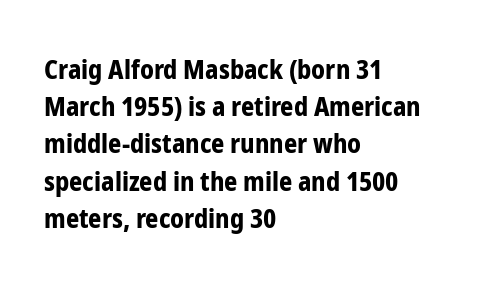
Q: Is the text bold? A: Yes.
Q: Is the text italic (slanted)? A: No, it is upright.
Q: Is the text underlined? A: No.
Q: How is the paragraph aligned? A: Left-aligned.
Q: Is the spacing between letters normal or unusually wide? A: Normal.
Q: Is the spacing between lines tight, normal or loose? A: Normal.
